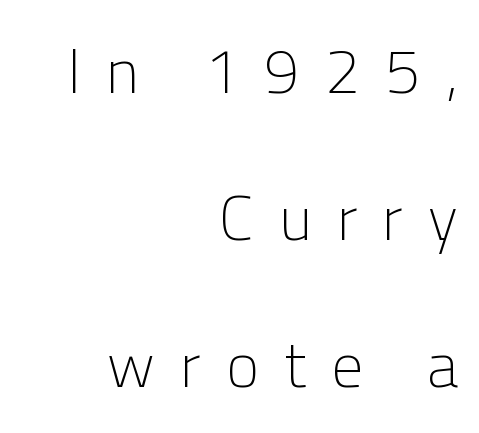
{"serif": "no", "italic": "no", "bold": "no", "weight": "light", "width": "normal", "stroke_contrast": "low", "x_height": "medium", "monospaced": "no", "underline": "no", "align": "right", "line_spacing": "loose", "line_spacing_ratio": 2.33, "letter_spacing": "wide", "letter_spacing_em": 0.4, "glyph_px": 63}
